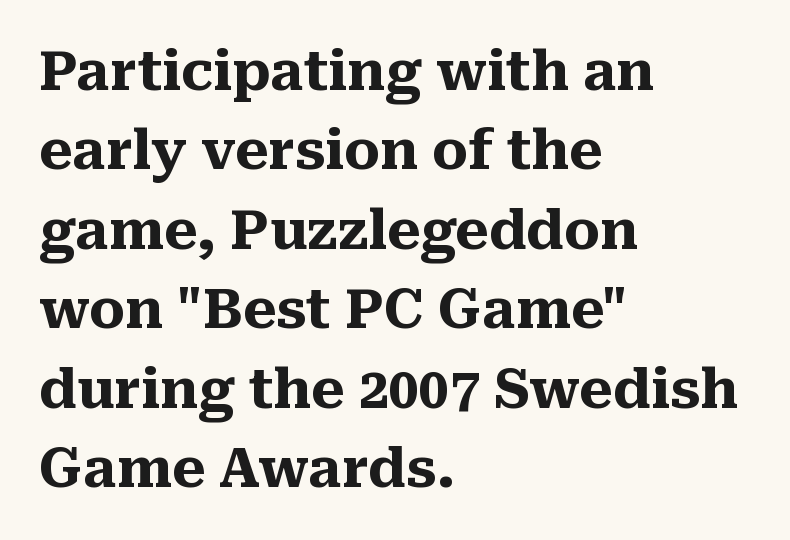
The image shows 54 px heavy serif type, upright; set left-aligned, normal line spacing (1.47x), normal letter spacing, not underlined; medium stroke contrast and a medium x-height.
